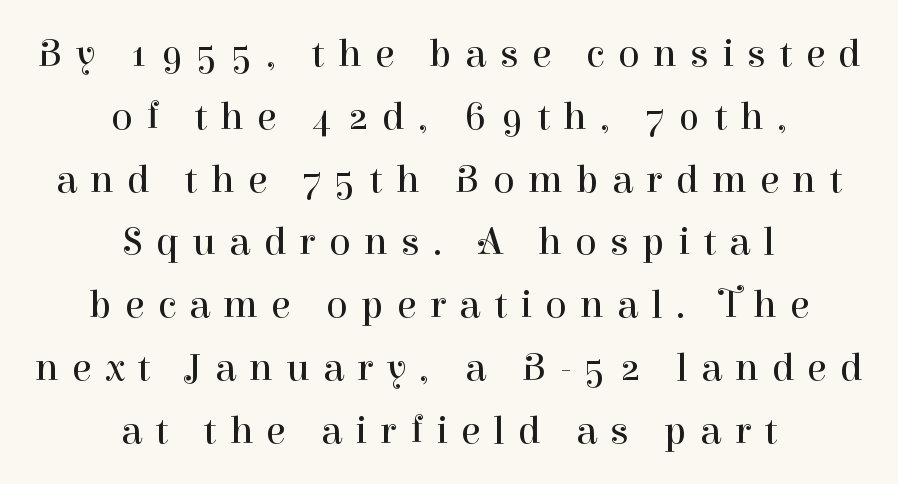
The image shows 40 px regular-weight serif type, upright; set centered, normal line spacing (1.57x), unusually wide letter spacing (+0.33 em), not underlined; high stroke contrast and a medium x-height.
